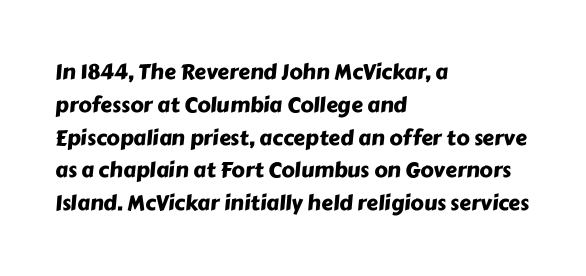
{"underline": "no", "align": "left", "line_spacing": "normal", "line_spacing_ratio": 1.56, "letter_spacing": "normal", "letter_spacing_em": 0.0, "glyph_px": 21}
